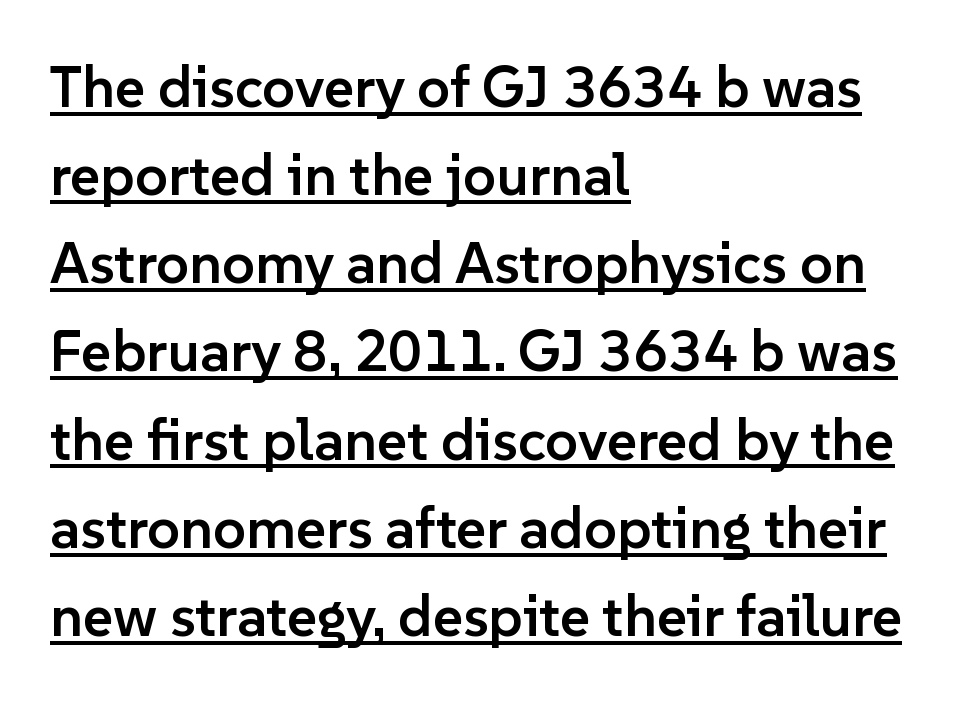
Reading down the block, your eye returns to a fixed left position each line. Glyph-to-glyph distance matches everyday printed text. How heavy is the stroke? Medium-heavy — a semibold, shy of bold. This is the regular roman posture of the typeface. A typesetter would call this leading conventional body-copy spacing. A typographer would call this underscored text.
